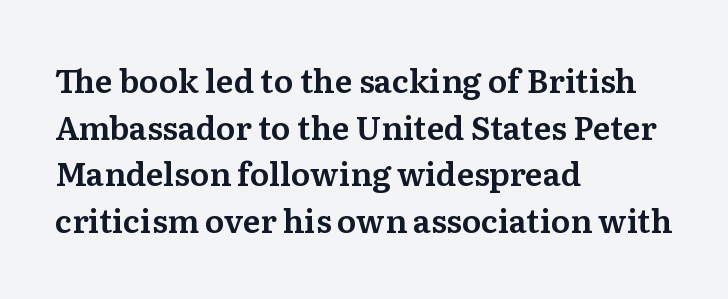
Q: Is the text italic (slanted)? A: No, it is upright.
Q: Is the typeface a serif or a sans-serif typeface? A: Serif.
Q: Is the text underlined? A: No.
Q: How is the paragraph aligned? A: Left-aligned.
Q: Is the spacing between letters normal or unusually wide? A: Normal.
Q: Is the spacing between lines tight, normal or loose? A: Normal.
Q: Width (condensed, normal, or wide)? A: Normal.
Q: Stroke contrast? A: Medium.
Q: x-height? A: Medium.
Q: Monospaced? A: No.
